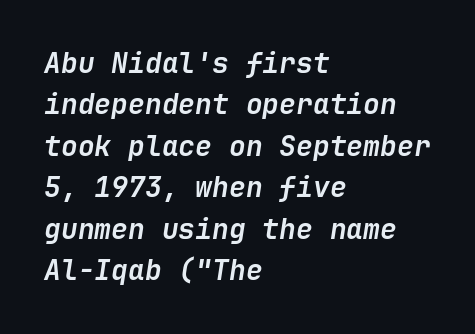
{"italic": "yes", "lean": "right", "slant_degrees": 9, "bold": "yes", "weight": "semibold", "width": "normal", "stroke_contrast": "low", "x_height": "medium", "underline": "no", "align": "left", "line_spacing": "normal", "line_spacing_ratio": 1.48, "letter_spacing": "normal", "letter_spacing_em": 0.0, "glyph_px": 28}
